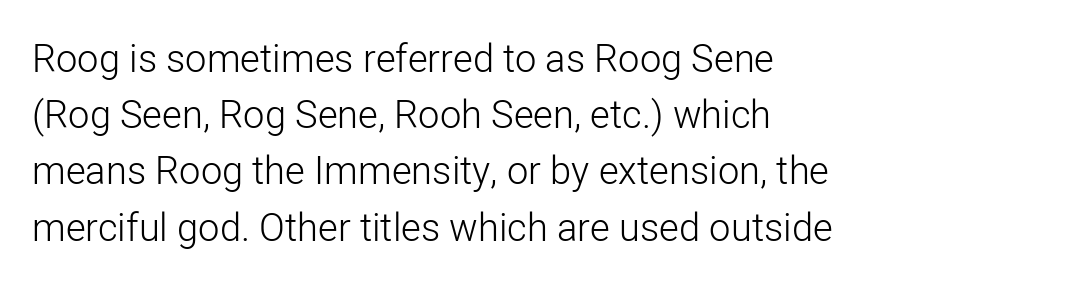
Q: Is the text bold? A: No.
Q: Is the text italic (slanted)? A: No, it is upright.
Q: Is the typeface a serif or a sans-serif typeface? A: Sans-serif.
Q: Is the text underlined? A: No.
Q: How is the paragraph aligned? A: Left-aligned.
Q: Is the spacing between letters normal or unusually wide? A: Normal.
Q: Is the spacing between lines tight, normal or loose? A: Normal.
Q: Width (condensed, normal, or wide)? A: Normal.
Q: Stroke contrast? A: Low.
Q: x-height? A: Medium.
Q: Monospaced? A: No.
